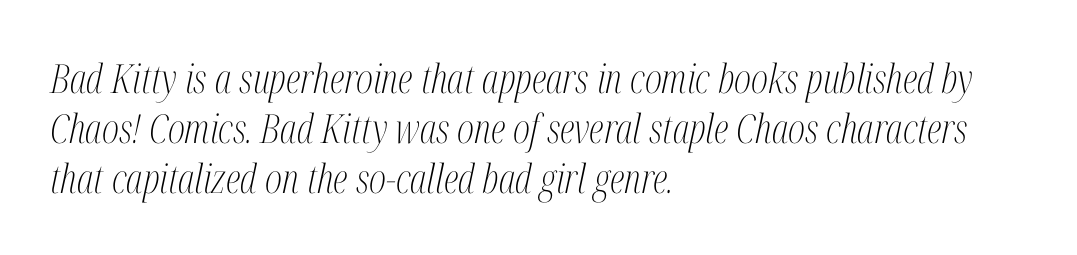
The passage shown is not underscored anywhere. The gaps between neighbouring characters are ordinary and unremarkable. Leading matches the norm, producing a regular column. Short and long lines alike share a common starting point at left. The cut favours lightness, reaching ordinary text weight at its darkest.
